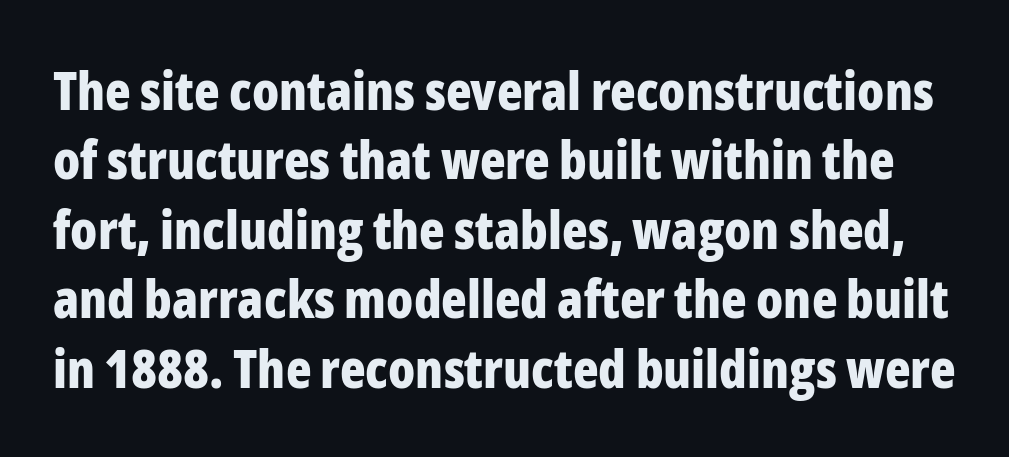
What's the leading like? Ordinary, nothing unusual. Typographic density is high because the face is bold. A sans-serif font was chosen for this passage. The foot of each line stays bare and open. The lettering holds an erect, upright posture throughout.
